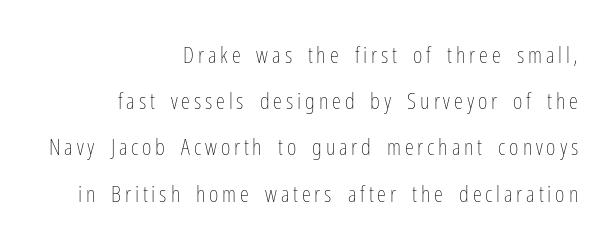
The image shows 23 px text type, upright; set right-aligned, loose line spacing (2.01x), not underlined.
